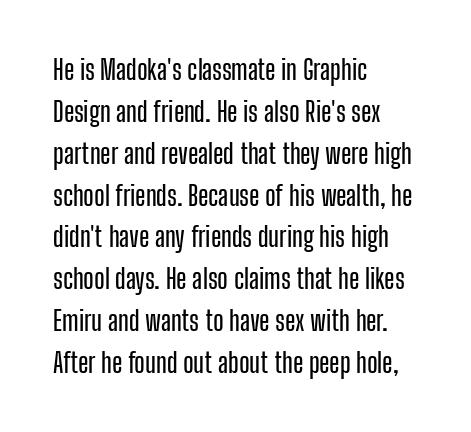
{"italic": "no", "underline": "no", "align": "left", "line_spacing": "normal", "line_spacing_ratio": 1.55, "letter_spacing": "normal", "letter_spacing_em": 0.0, "glyph_px": 27}
